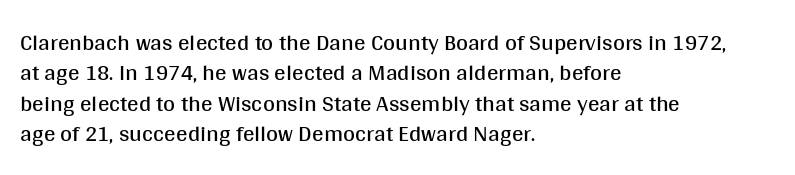
The image shows 23 px text type, upright; set left-aligned, normal line spacing (1.32x), normal letter spacing, not underlined.
